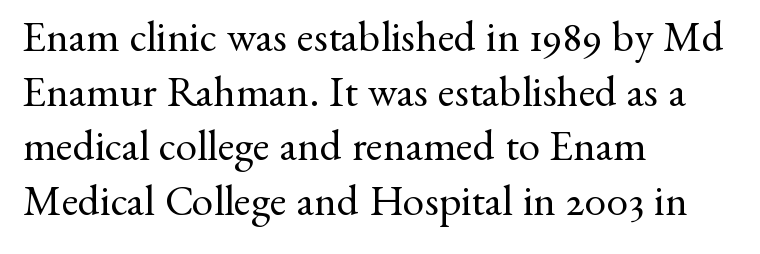
Q: Is the text bold? A: No.
Q: Is the text italic (slanted)? A: No, it is upright.
Q: Is the typeface a serif or a sans-serif typeface? A: Serif.
Q: Is the text underlined? A: No.
Q: How is the paragraph aligned? A: Left-aligned.
Q: Is the spacing between letters normal or unusually wide? A: Normal.
Q: Is the spacing between lines tight, normal or loose? A: Normal.
Q: Width (condensed, normal, or wide)? A: Normal.
Q: Stroke contrast? A: Medium.
Q: x-height? A: Small.
Q: Monospaced? A: No.
